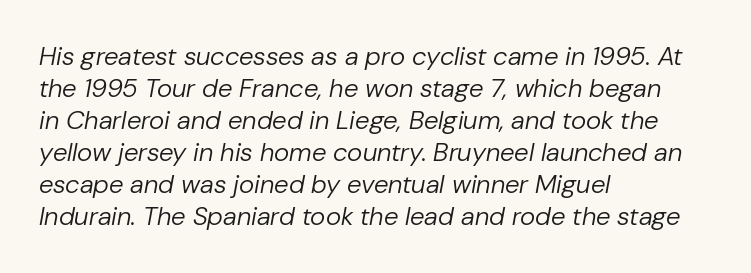
The image shows 26 px text type, italic (leaning right); set left-aligned, line spacing 1.23x, normal letter spacing, not underlined.
